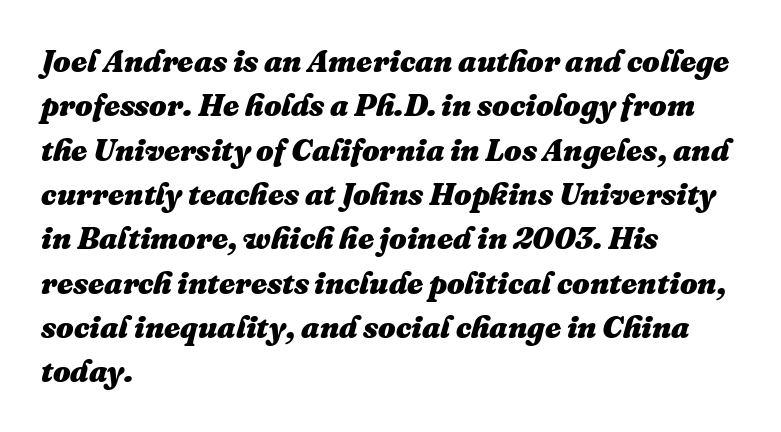
The horizontal fit of the characters is conventional and even. The rag falls on the right side of this text block. The string is rendered with underlining switched off. Proportional: the letters do not fall into vertical columns. Its strokes are broad and dark, the hallmark of bold type.
